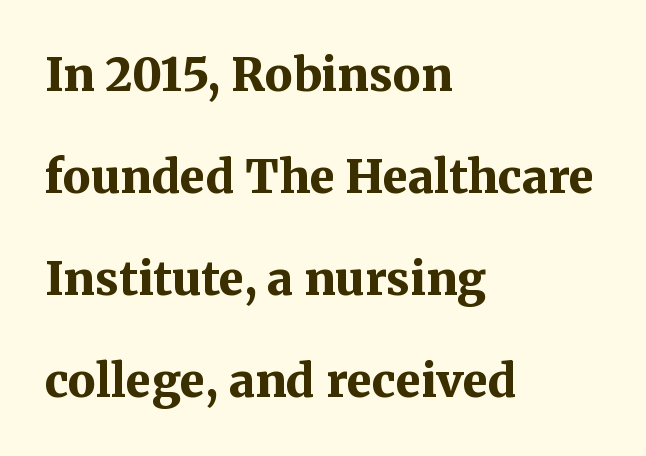
In CSS terms this would be text-align: left. You can tell it's not italic because the verticals are truly vertical. This sample has the flowing, uneven cadence of proportional lettering. The rendering shows small feet on the letterforms — a serif design. Leading is clearly above the norm, producing a sparse column. The area under the type is left untouched.
